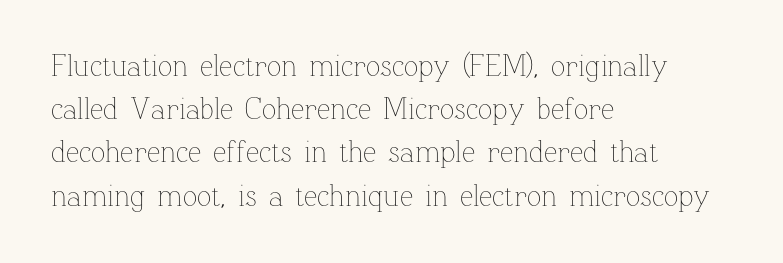
This sample has the flowing, uneven cadence of proportional lettering. Nothing unusual about the tracking: characters are spaced as the font intends. Reading down the column, the eye jumps a familiar distance to each next line. Is there any slant? The stems are plumb.
